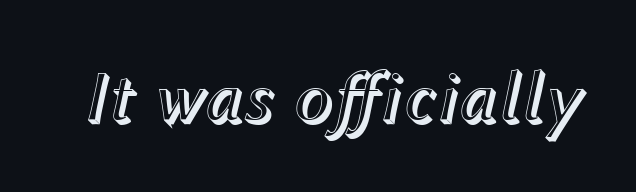
Q: Is the text italic (slanted)? A: Yes, it leans right by about 12 degrees.
Q: Is the text underlined? A: No.
Q: Is the spacing between letters normal or unusually wide? A: Normal.
Q: Width (condensed, normal, or wide)? A: Normal.
Q: x-height? A: Medium.
Q: Monospaced? A: No.
